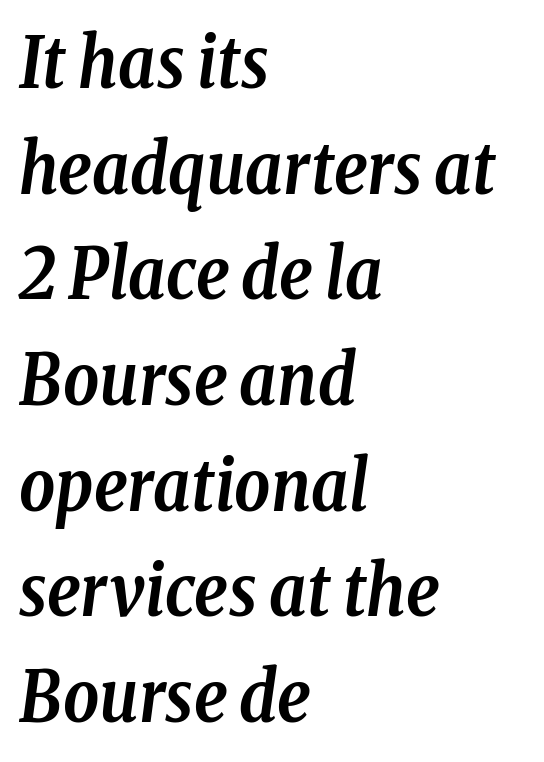
Q: Is the text bold? A: Yes.
Q: Is the text italic (slanted)? A: Yes, it leans right by about 8 degrees.
Q: Is the typeface a serif or a sans-serif typeface? A: Serif.
Q: Is the text underlined? A: No.
Q: How is the paragraph aligned? A: Left-aligned.
Q: Is the spacing between letters normal or unusually wide? A: Normal.
Q: Is the spacing between lines tight, normal or loose? A: Normal.
Q: Width (condensed, normal, or wide)? A: Condensed.
Q: Stroke contrast? A: Low.
Q: x-height? A: Medium.
Q: Monospaced? A: No.
